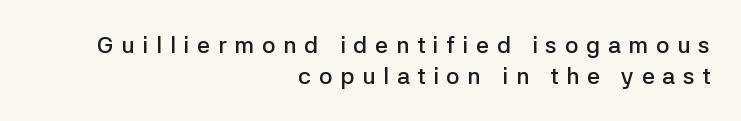
The image shows 23 px text type, upright; set right-aligned, normal line spacing (1.34x), unusually wide letter spacing (+0.34 em), not underlined.
